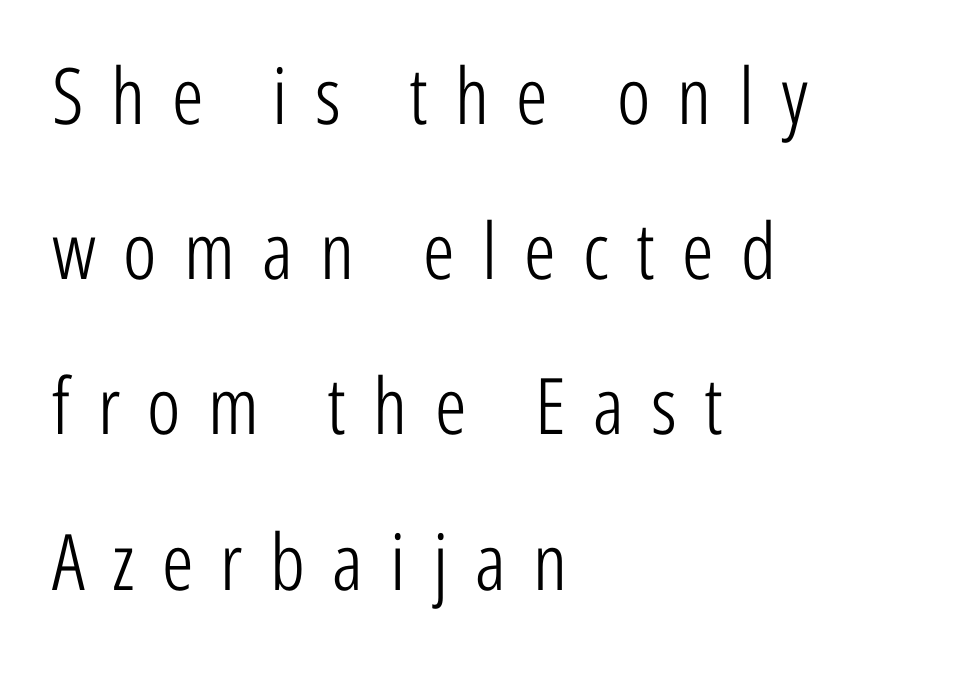
{"serif": "no", "italic": "no", "bold": "no", "weight": "light", "width": "condensed", "stroke_contrast": "low", "x_height": "medium", "monospaced": "no", "underline": "no", "align": "left", "line_spacing": "loose", "line_spacing_ratio": 1.99, "letter_spacing": "wide", "letter_spacing_em": 0.35, "glyph_px": 78}
